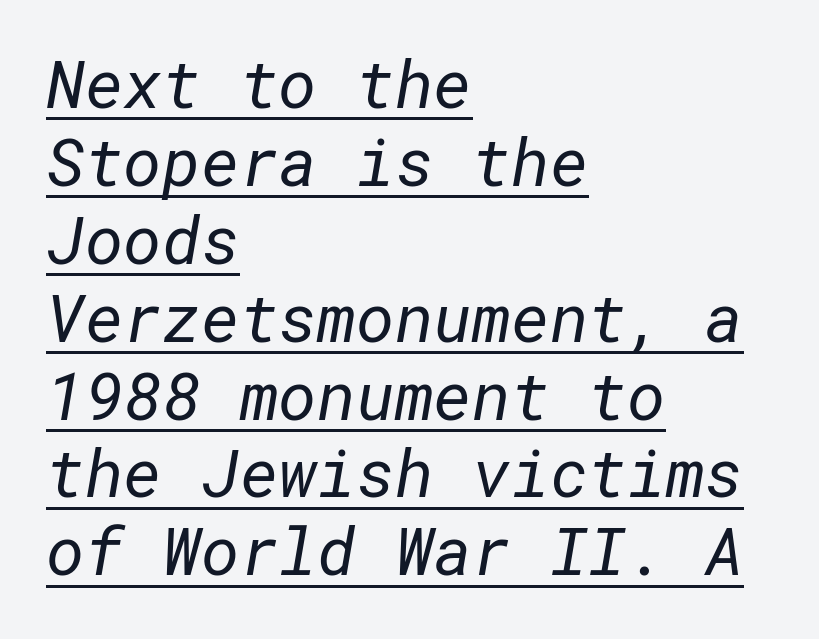
{"serif": "no", "bold": "no", "weight": "regular", "width": "normal", "stroke_contrast": "low", "x_height": "medium", "underline": "yes", "align": "left", "line_spacing_ratio": 1.18, "letter_spacing": "normal", "letter_spacing_em": 0.0, "glyph_px": 66}
